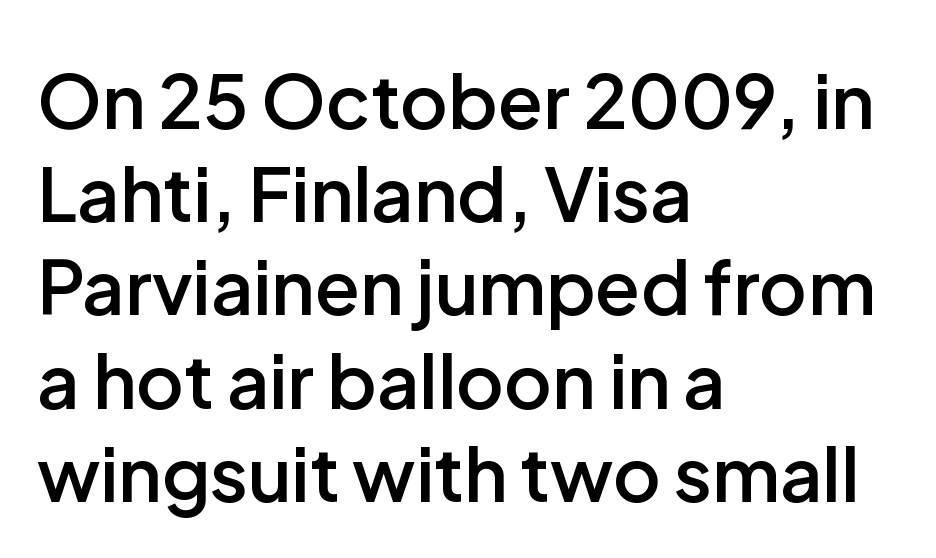
The block of text has a typical density, with ordinary space between rows. Looks like regular typesetting: each glyph gets only the width it needs. Tall strokes in this sample are plumb rather than angled. Caption: standard tracking, unaltered.
